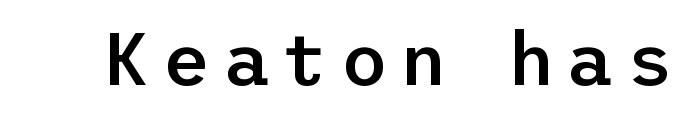
A somewhat darkened texture: the type is semibold rather than bold. Font category for this specimen: sans-serif. Descender tails drop into unmarked territory. Unlike italic type, these characters show no tilt at all.
